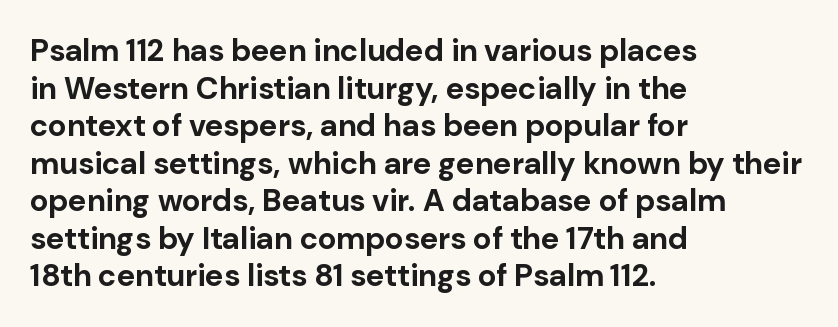
{"serif": "no", "italic": "no", "bold": "yes", "weight": "bold", "width": "normal", "stroke_contrast": "low", "x_height": "medium", "monospaced": "no", "underline": "no", "align": "left", "line_spacing_ratio": 1.21, "letter_spacing": "normal", "letter_spacing_em": 0.0, "glyph_px": 31}
